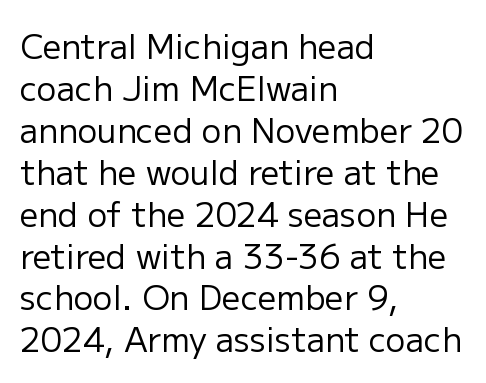
Q: Is the text bold? A: No.
Q: Is the text italic (slanted)? A: No, it is upright.
Q: Is the typeface a serif or a sans-serif typeface? A: Sans-serif.
Q: Is the text underlined? A: No.
Q: How is the paragraph aligned? A: Left-aligned.
Q: Is the spacing between letters normal or unusually wide? A: Normal.
Q: Is the spacing between lines tight, normal or loose? A: Normal.
Q: Width (condensed, normal, or wide)? A: Normal.
Q: Stroke contrast? A: Low.
Q: x-height? A: Medium.
Q: Monospaced? A: No.
